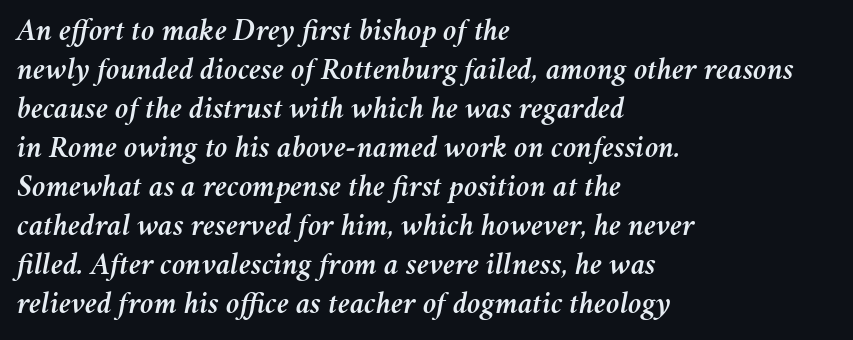
The image shows 31 px text type, italic (leaning right); set left-aligned, normal line spacing (1.26x), normal letter spacing, not underlined; medium stroke contrast and a medium x-height.
